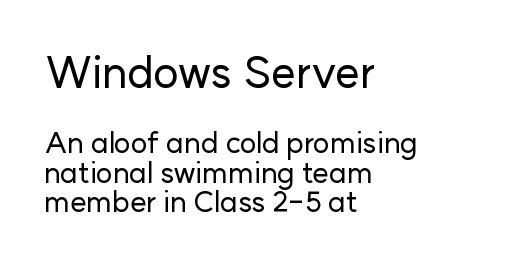
Anything drawn beneath the words? Only blank space. The typography opts for an upright posture over an oblique one. A student would notice the top passage is typeset larger than what follows. You could not count columns in this text — the font is proportionally spaced. The paragraph has a hard left edge and a soft right edge. The designer dialed line spacing down below the default.
